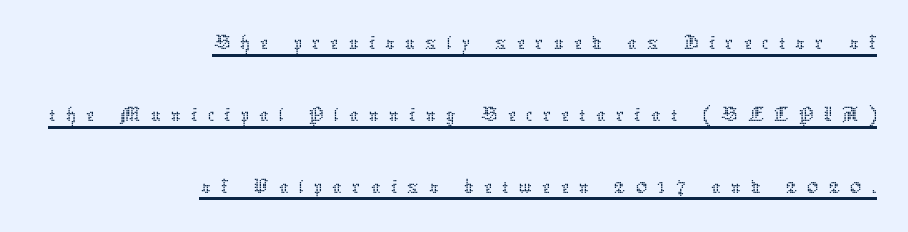
The image shows 46 px thin type, upright; set right-aligned, normal line spacing (1.56x), unusually wide letter spacing (+0.22 em), underlined; low stroke contrast and a medium x-height.
